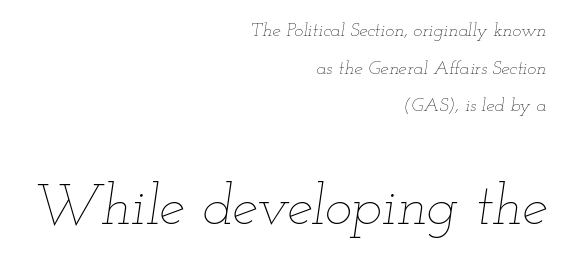
Q: Is the text bold? A: No.
Q: Is the text italic (slanted)? A: Yes, it leans right by about 12 degrees.
Q: Is the text underlined? A: No.
Q: How is the paragraph aligned? A: Right-aligned.
Q: Is the spacing between letters normal or unusually wide? A: Normal.
Q: Is the spacing between lines tight, normal or loose? A: Loose.
Q: Which block of text is set in a larger size, the first (top) or the second (bottom)? A: The second (bottom) one.
Q: Width (condensed, normal, or wide)? A: Wide.
Q: Stroke contrast? A: Low.
Q: x-height? A: Small.
Q: Monospaced? A: No.
